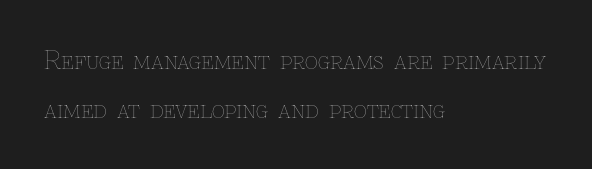
The words here are not underlined. Horizontal alignment here is leftward, the default for most running prose. Notice how the stems are strictly vertical — no italics here. Spacing between characters is what you'd get straight out of the box. Bold? No — there's no thickening of the strokes.
